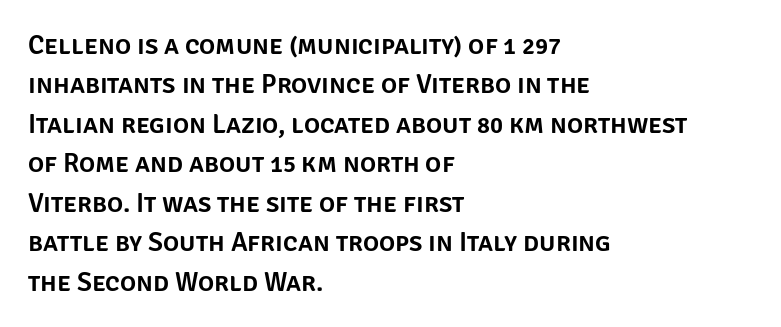
Q: Is the text italic (slanted)? A: No, it is upright.
Q: Is the text underlined? A: No.
Q: How is the paragraph aligned? A: Left-aligned.
Q: Is the spacing between letters normal or unusually wide? A: Normal.
Q: Is the spacing between lines tight, normal or loose? A: Normal.
